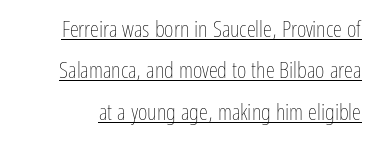
{"italic": "no", "bold": "no", "underline": "yes", "line_spacing_ratio": 1.8, "letter_spacing": "normal", "letter_spacing_em": 0.0, "glyph_px": 23}
